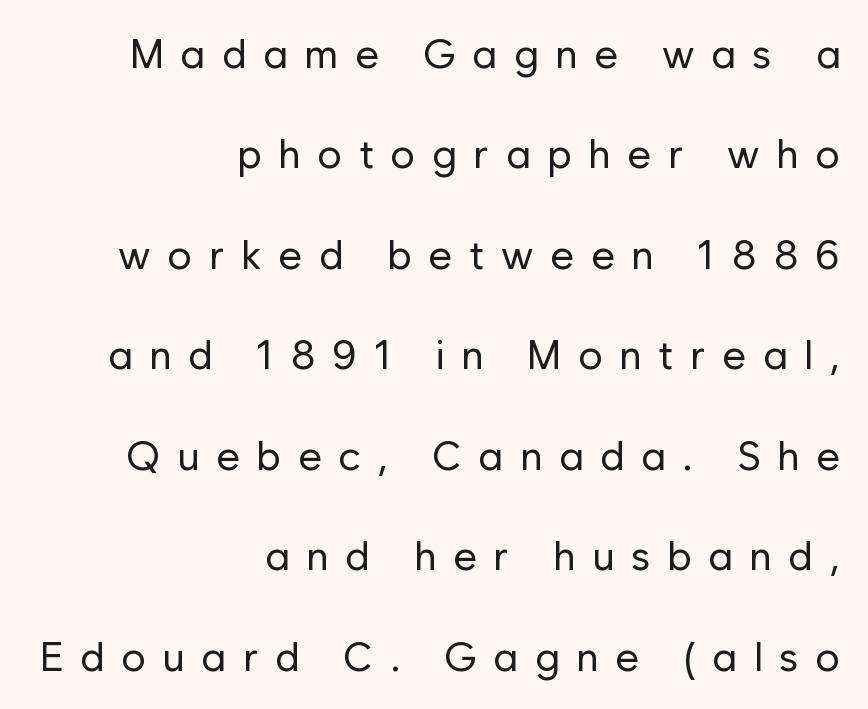
{"serif": "no", "italic": "no", "bold": "no", "weight": "regular", "width": "normal", "stroke_contrast": "low", "x_height": "medium", "monospaced": "no", "underline": "no", "align": "right", "line_spacing": "loose", "line_spacing_ratio": 2.45, "letter_spacing": "wide", "letter_spacing_em": 0.41, "glyph_px": 41}
